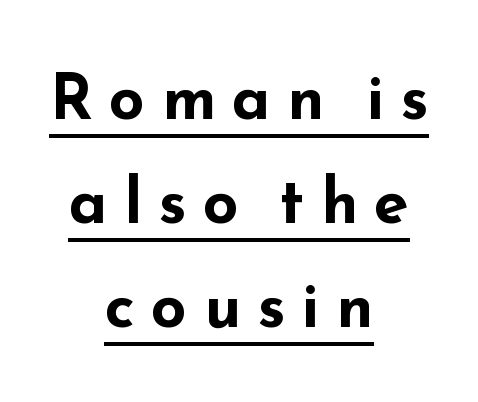
{"serif": "no", "italic": "no", "bold": "yes", "weight": "bold", "width": "wide", "stroke_contrast": "low", "x_height": "small", "monospaced": "no", "underline": "yes", "align": "center", "line_spacing": "normal", "line_spacing_ratio": 1.65, "letter_spacing": "wide", "letter_spacing_em": 0.26, "glyph_px": 63}
